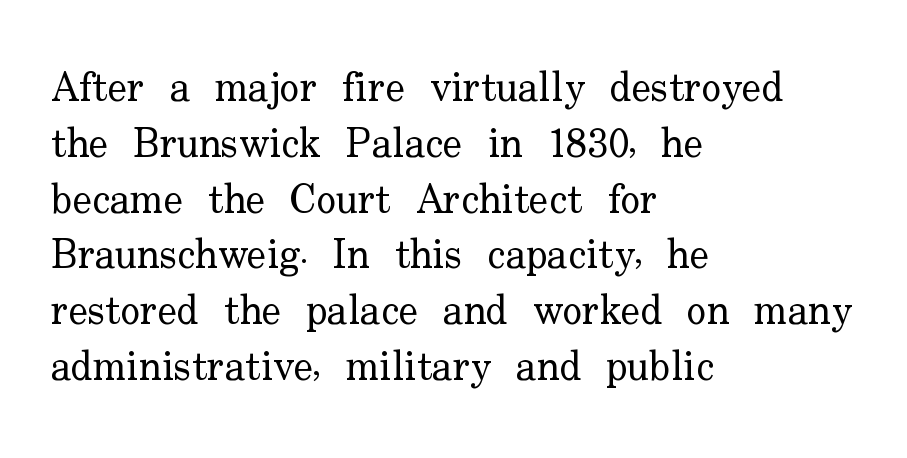
Q: Is the text bold? A: No.
Q: Is the text italic (slanted)? A: No, it is upright.
Q: Is the typeface a serif or a sans-serif typeface? A: Serif.
Q: Is the text underlined? A: No.
Q: How is the paragraph aligned? A: Left-aligned.
Q: Is the spacing between letters normal or unusually wide? A: Normal.
Q: Is the spacing between lines tight, normal or loose? A: Normal.
Q: Width (condensed, normal, or wide)? A: Normal.
Q: Stroke contrast? A: Low.
Q: x-height? A: Small.
Q: Monospaced? A: No.
